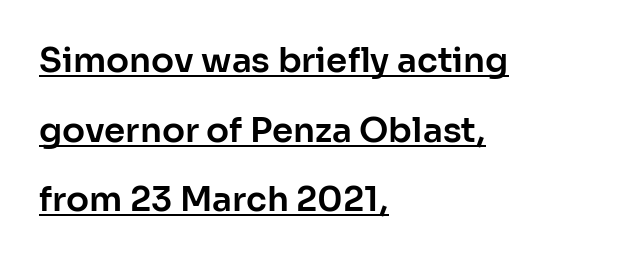
The image shows 34 px sans-serif type, upright; set left-aligned, loose line spacing (2.05x), normal letter spacing, underlined; low stroke contrast and a medium x-height.
